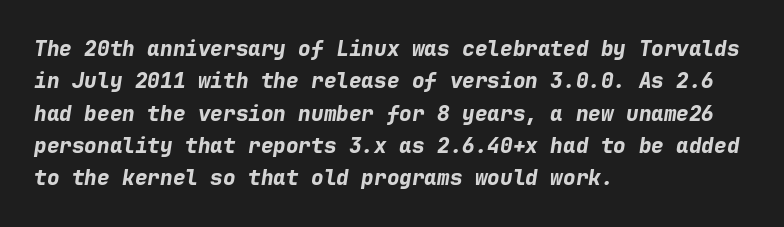
The image shows 21 px bold type, italic (leaning right); set left-aligned, normal line spacing (1.54x), normal letter spacing, not underlined.
